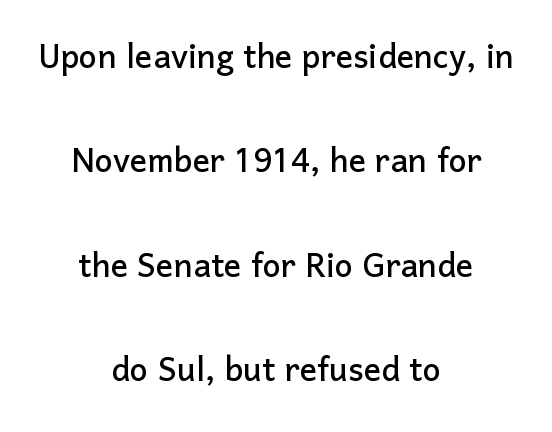
The image shows 43 px sans-serif type, upright; set centered, loose line spacing (2.43x), normal letter spacing, not underlined; low stroke contrast and a medium x-height.
